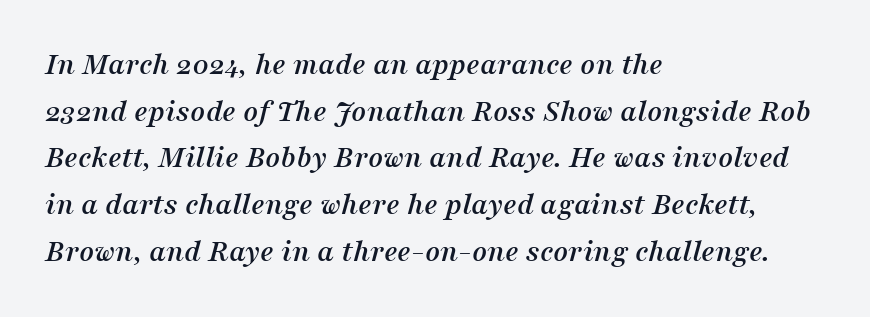
Q: Is the text italic (slanted)? A: Yes, it leans right by about 16 degrees.
Q: Is the typeface a serif or a sans-serif typeface? A: Serif.
Q: Is the text underlined? A: No.
Q: How is the paragraph aligned? A: Left-aligned.
Q: Is the spacing between letters normal or unusually wide? A: Normal.
Q: Is the spacing between lines tight, normal or loose? A: Normal.
Q: Width (condensed, normal, or wide)? A: Normal.
Q: Stroke contrast? A: Medium.
Q: x-height? A: Medium.
Q: Monospaced? A: No.
